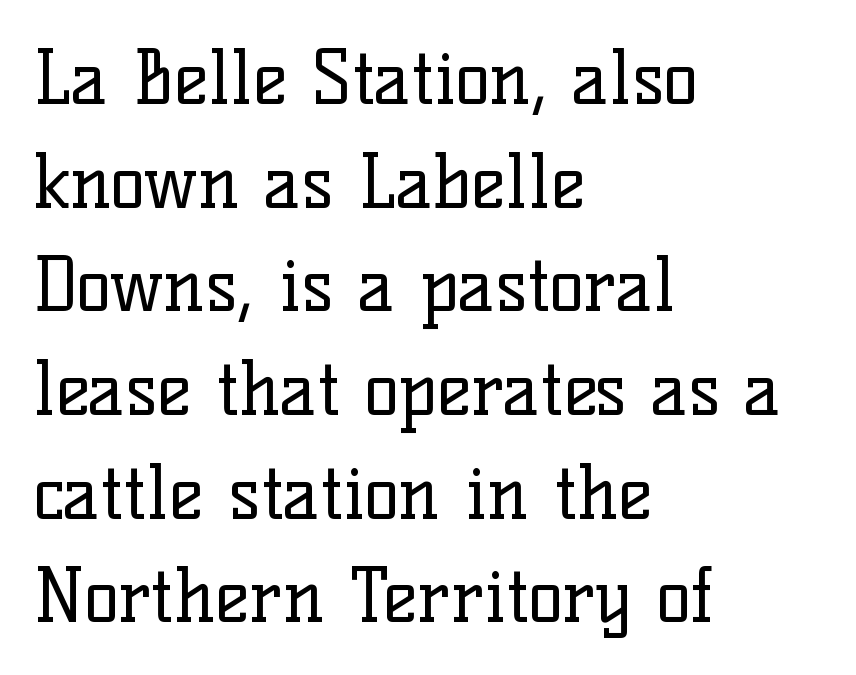
The image shows 73 px regular-weight serif type, upright; set left-aligned, normal line spacing (1.42x), normal letter spacing, not underlined; low stroke contrast and a medium x-height.
